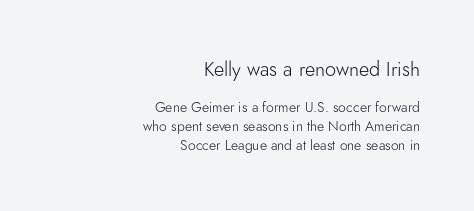
The image shows 20 px text type, upright; set right-aligned, normal line spacing (1.36x), normal letter spacing, not underlined; the first (top) block is 1.43x larger.
